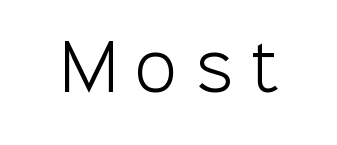
{"serif": "no", "italic": "no", "bold": "no", "weight": "light", "width": "normal", "stroke_contrast": "low", "x_height": "medium", "monospaced": "no", "underline": "no", "letter_spacing": "wide", "letter_spacing_em": 0.29, "glyph_px": 62}
